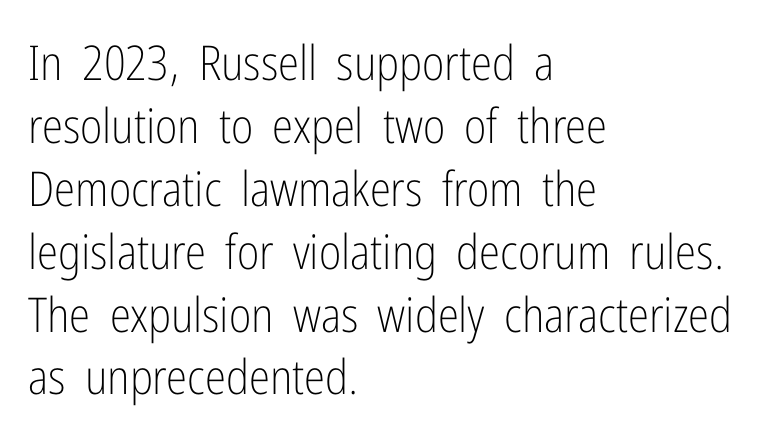
{"serif": "no", "italic": "no", "bold": "no", "weight": "light", "width": "condensed", "stroke_contrast": "low", "x_height": "medium", "monospaced": "no", "underline": "no", "align": "left", "line_spacing": "normal", "line_spacing_ratio": 1.31, "letter_spacing": "normal", "letter_spacing_em": 0.0, "glyph_px": 48}
